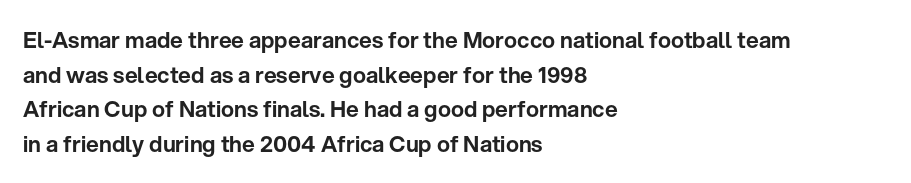
The setting favours the left margin, as ordinary paragraphs usually do. The letters stand straight up with perfectly vertical stems. Baseline-to-baseline distance is the conventional proportion of letter height. Beneath every word, the page is bare. Is the letter spacing exaggerated? No — it looks like the ordinary default.
